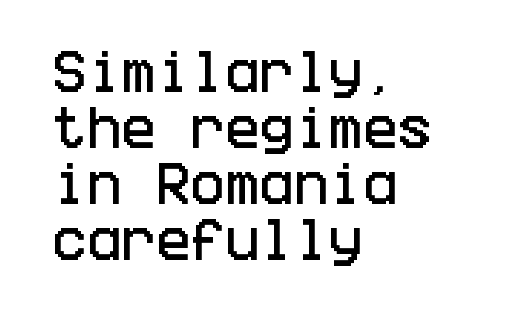
{"serif": "no", "italic": "no", "width": "condensed", "stroke_contrast": "low", "x_height": "large", "underline": "no", "align": "left", "line_spacing_ratio": 1.22, "letter_spacing": "normal", "letter_spacing_em": 0.0, "glyph_px": 46}
